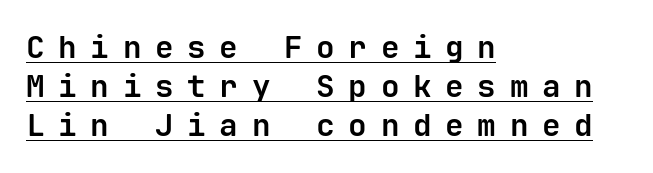
The image shows 31 px bold sans-serif type, upright, monospaced; set left-aligned, normal line spacing (1.26x), unusually wide letter spacing (+0.44 em), underlined; low stroke contrast and a medium x-height.
